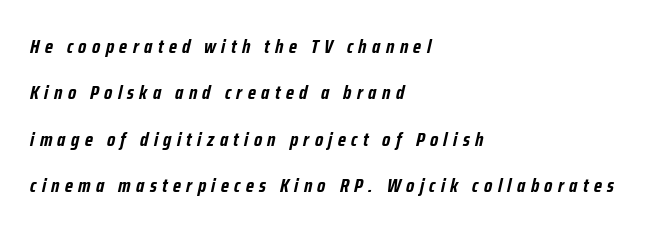
The strokes are fattened all the way to bold. The face used here is rendered with a markedly widened letterfit. The text block is weighted toward the left margin, trailing off unevenly rightward. A typesetter would mark this as italic.
